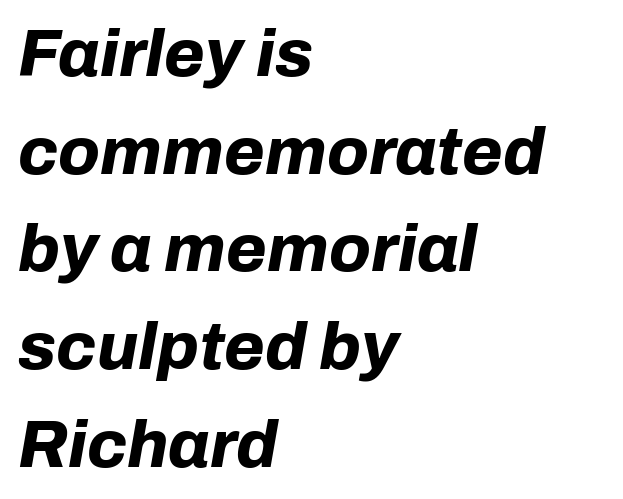
The image shows 66 px bold type, italic (leaning right); set left-aligned, normal line spacing (1.48x), normal letter spacing, not underlined; low stroke contrast and a medium x-height.
